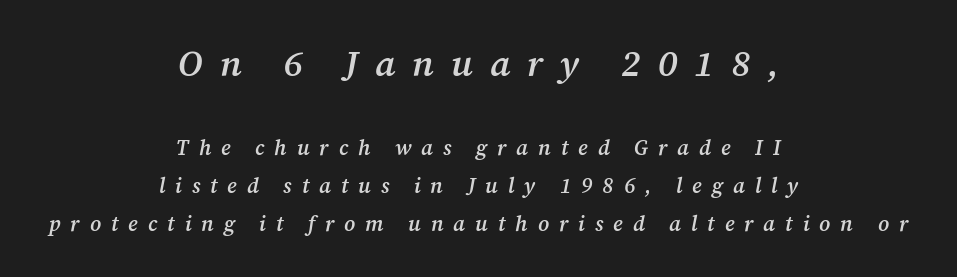
The glyphs in this specimen are seriffed. Here the designer chose a conventional face with non-uniform glyph widths. Tracking value appears strongly positive — letters spread wide. Firm but not heavy-handed strokes: this text is semibold.
